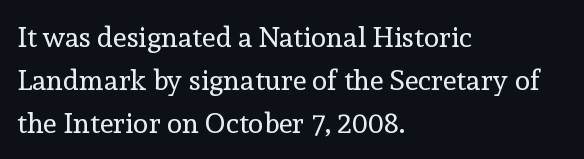
The letters stand upright; this is a roman face. The letterforms sit shoulder to shoulder at normal distance. Note: serifs present on the glyphs. What's the leading like? Ordinary, nothing unusual. These lines are rendered in a variable-pitch font.
